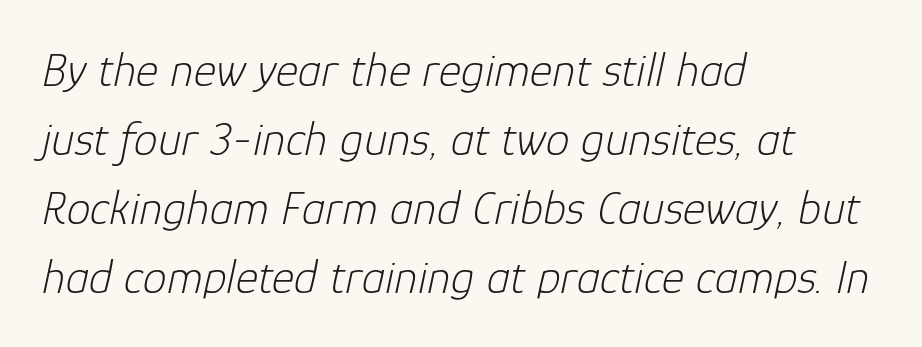
Q: Is the text bold? A: No.
Q: Is the text italic (slanted)? A: Yes, it leans right by about 12 degrees.
Q: Is the text underlined? A: No.
Q: How is the paragraph aligned? A: Left-aligned.
Q: Is the spacing between letters normal or unusually wide? A: Normal.
Q: Is the spacing between lines tight, normal or loose? A: Normal.
Q: Width (condensed, normal, or wide)? A: Normal.
Q: Stroke contrast? A: Low.
Q: x-height? A: Medium.
Q: Monospaced? A: No.
